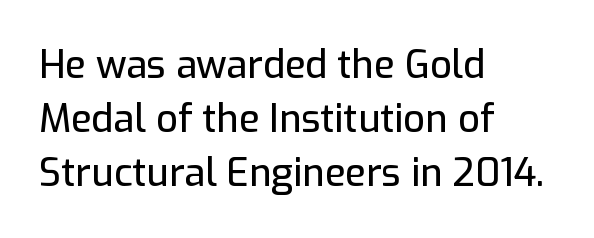
The image shows 38 px sans-serif type, upright; set left-aligned, normal line spacing (1.42x), normal letter spacing, not underlined; low stroke contrast and a medium x-height.
